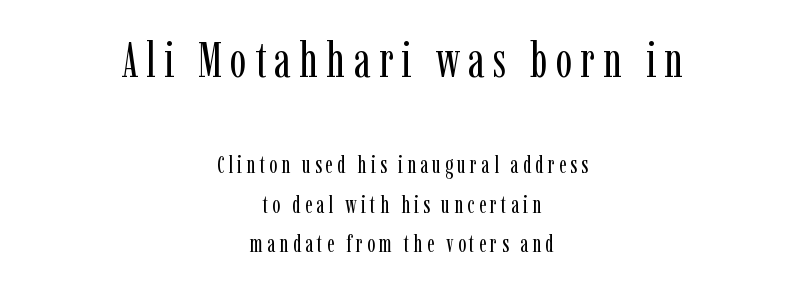
Q: Is the text bold? A: No.
Q: Is the text italic (slanted)? A: No, it is upright.
Q: Is the typeface a serif or a sans-serif typeface? A: Serif.
Q: Is the text underlined? A: No.
Q: How is the paragraph aligned? A: Centered.
Q: Is the spacing between lines tight, normal or loose? A: Normal.
Q: Which block of text is set in a larger size, the first (top) or the second (bottom)? A: The first (top) one.
Q: Width (condensed, normal, or wide)? A: Condensed.
Q: Stroke contrast? A: Low.
Q: x-height? A: Medium.
Q: Monospaced? A: No.
